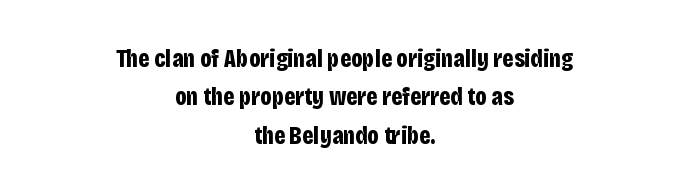
Q: Is the text bold? A: Yes.
Q: Is the text italic (slanted)? A: No, it is upright.
Q: Is the text underlined? A: No.
Q: How is the paragraph aligned? A: Centered.
Q: Is the spacing between letters normal or unusually wide? A: Normal.
Q: Is the spacing between lines tight, normal or loose? A: Normal.
